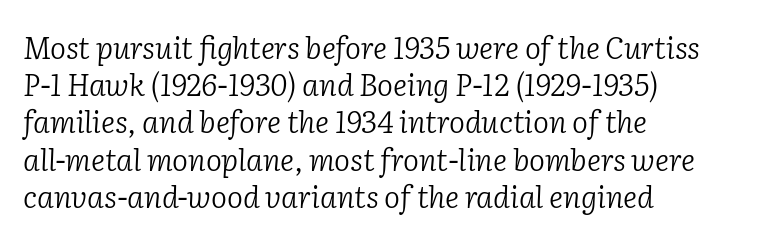
Is the stroke heavy? The answer is a plain regular-or-lighter. Honestly, there is no underline to notice here at all. Think of a printed novel: that variable character pitch is what you see here. In terms of letterform style, serifs are clearly present.
